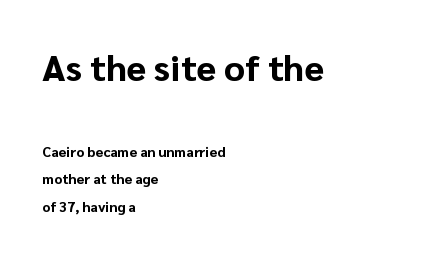
Plain, unruled lines of type. Default kerning and tracking; the words read as compact shapes. The passage shown is typed in a proportional face where columns would drift. Size hierarchy here favors the leading block over the trailing one. The letters carry no serifs — their stems end cleanly without finishing strokes. The lines are spread far apart with generous leading.
